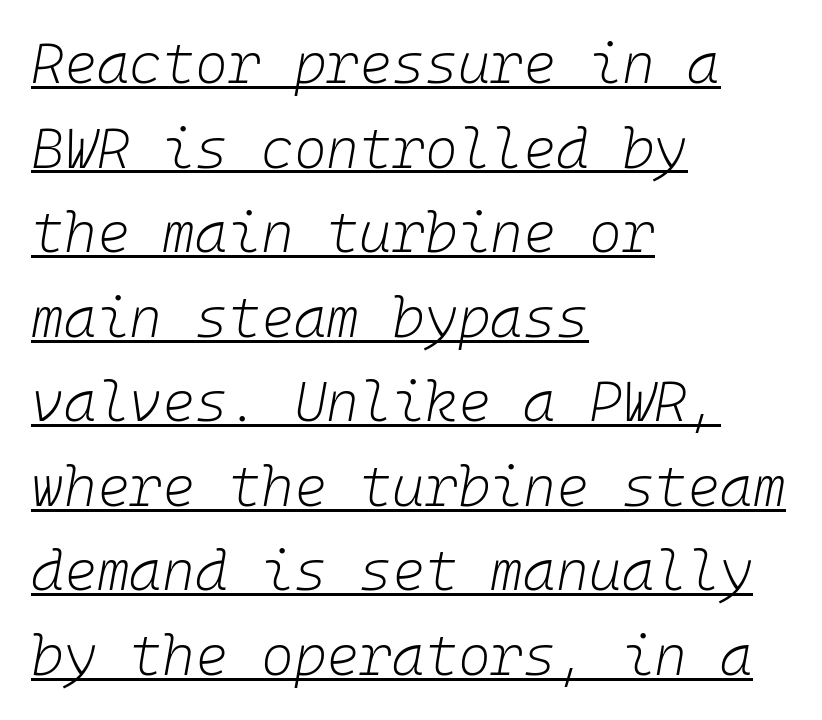
Q: Is the text bold? A: No.
Q: Is the text italic (slanted)? A: Yes, it leans right by about 10 degrees.
Q: Is the text underlined? A: Yes.
Q: How is the paragraph aligned? A: Left-aligned.
Q: Is the spacing between letters normal or unusually wide? A: Normal.
Q: Is the spacing between lines tight, normal or loose? A: Normal.
Q: Width (condensed, normal, or wide)? A: Normal.
Q: Stroke contrast? A: Low.
Q: x-height? A: Medium.
